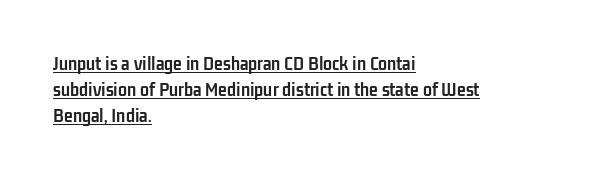
Q: Is the text bold? A: Yes.
Q: Is the text italic (slanted)? A: No, it is upright.
Q: Is the text underlined? A: Yes.
Q: How is the paragraph aligned? A: Left-aligned.
Q: Is the spacing between letters normal or unusually wide? A: Normal.
Q: Is the spacing between lines tight, normal or loose? A: Normal.
